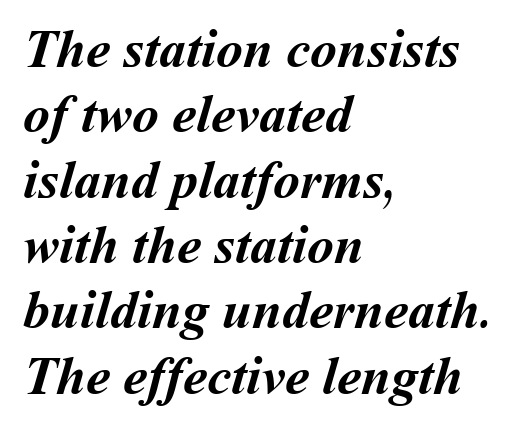
The image shows 54 px semibold type; set left-aligned, line spacing 1.21x, normal letter spacing, not underlined; medium stroke contrast and a medium x-height.
